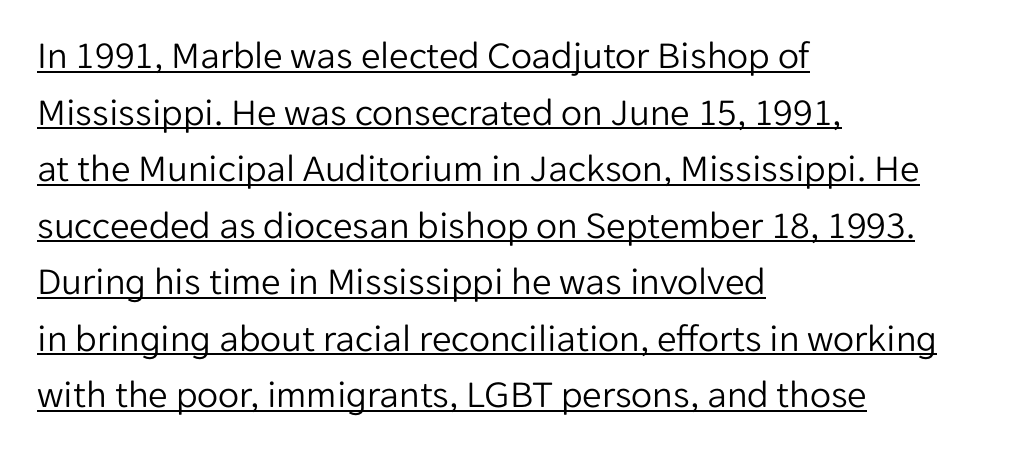
Note the varied advance widths — an 'i' is clearly narrower than an 'm'. Weight class: somewhere from thin through regular. How are the letters spaced? Ordinarily, with no added tracking. Vertical spacing — default. Are there feet on the stems? There aren't — it's a sans.
